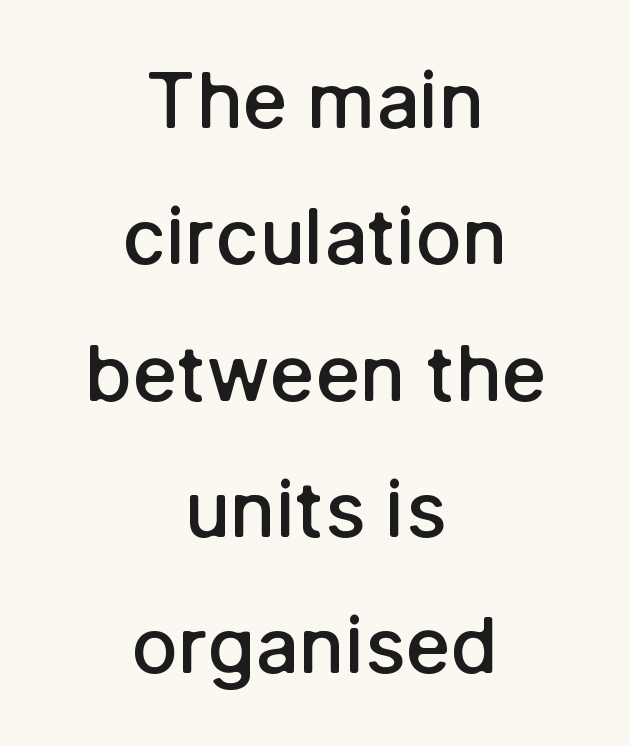
Q: Is the text bold? A: Semi-bold.
Q: Is the text italic (slanted)? A: No, it is upright.
Q: Is the typeface a serif or a sans-serif typeface? A: Sans-serif.
Q: Is the text underlined? A: No.
Q: How is the paragraph aligned? A: Centered.
Q: Is the spacing between letters normal or unusually wide? A: Normal.
Q: Width (condensed, normal, or wide)? A: Normal.
Q: Stroke contrast? A: Low.
Q: x-height? A: Medium.
Q: Monospaced? A: No.
